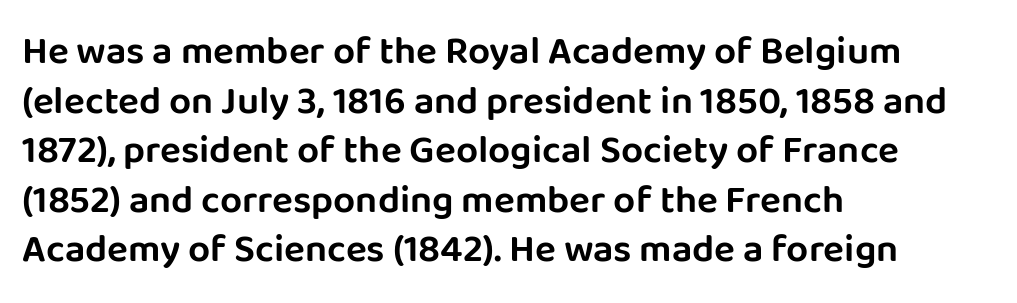
Q: Is the text italic (slanted)? A: No, it is upright.
Q: Is the typeface a serif or a sans-serif typeface? A: Sans-serif.
Q: Is the text underlined? A: No.
Q: How is the paragraph aligned? A: Left-aligned.
Q: Is the spacing between letters normal or unusually wide? A: Normal.
Q: Is the spacing between lines tight, normal or loose? A: Normal.
Q: Width (condensed, normal, or wide)? A: Normal.
Q: Stroke contrast? A: Low.
Q: x-height? A: Large.
Q: Monospaced? A: No.
